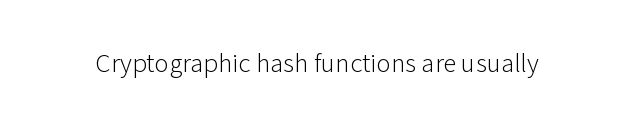
{"italic": "no", "bold": "no", "underline": "no", "letter_spacing": "normal", "letter_spacing_em": 0.0, "glyph_px": 27}
